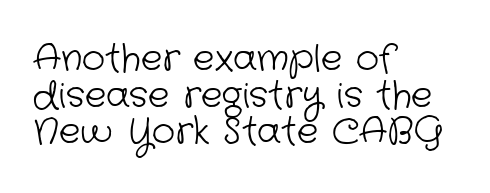
Honestly, the letter spacing is just normal — you wouldn't notice it. A typesetter would call this leading minimal, almost set solid. The typeface has the unassuming heft of standard copy or less. Note: no serifs on the glyphs. Plain, unruled lines of type.
